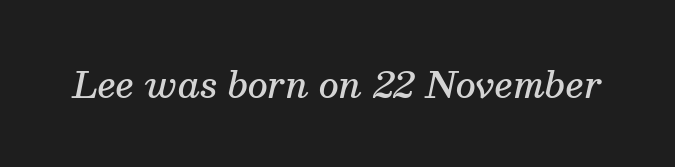
Q: Is the text bold? A: Semi-bold.
Q: Is the text italic (slanted)? A: Yes, it leans right by about 13 degrees.
Q: Is the typeface a serif or a sans-serif typeface? A: Serif.
Q: Is the text underlined? A: No.
Q: Is the spacing between letters normal or unusually wide? A: Normal.
Q: Width (condensed, normal, or wide)? A: Normal.
Q: Stroke contrast? A: Medium.
Q: x-height? A: Medium.
Q: Monospaced? A: No.
